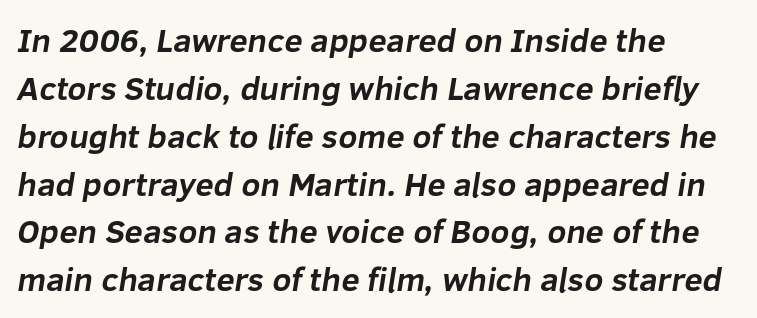
The image shows 33 px bold sans-serif type; set left-aligned, normal line spacing (1.45x), normal letter spacing, not underlined; low stroke contrast and a medium x-height.
